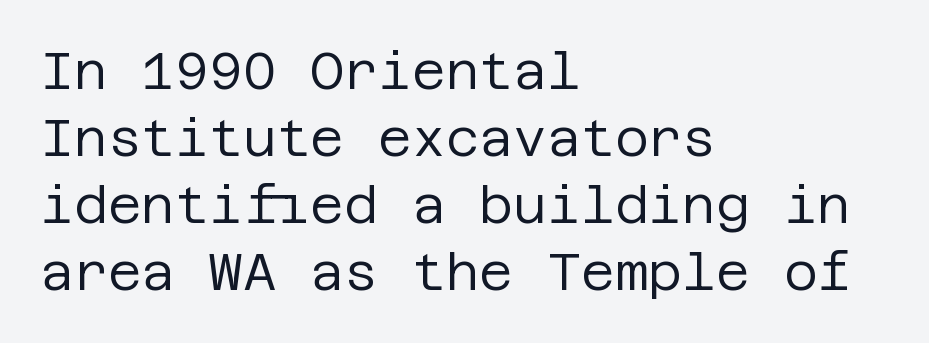
These glyphs show unthickened strokes, regular width or finer. The string is rendered with underlining switched off. Check where the strokes stop: nothing finishes them off — pure sans. The letters stand upright; this is a roman face. Observe the ordinary spacing: letters are neighbours, not strangers.
